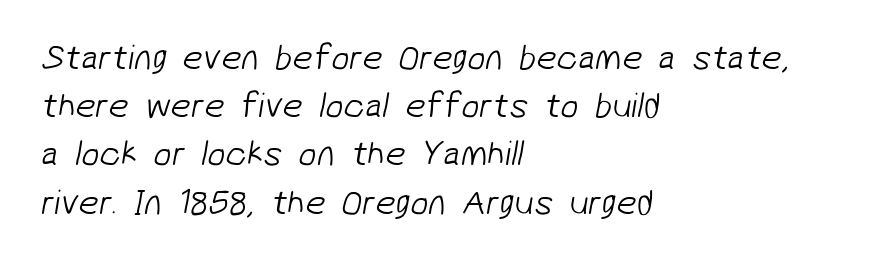
The image shows 36 px light sans-serif type; set left-aligned, normal line spacing (1.34x), normal letter spacing, not underlined; low stroke contrast and a medium x-height.
